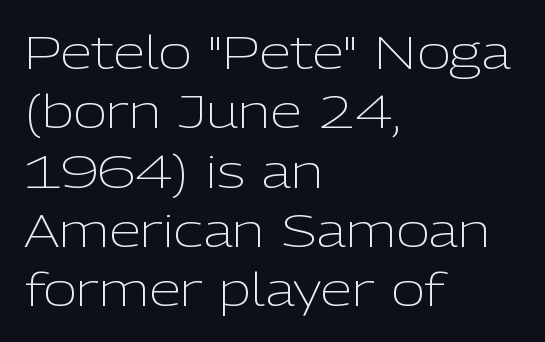
The image shows 46 px light sans-serif type, upright; set left-aligned, normal line spacing (1.29x), normal letter spacing, not underlined; low stroke contrast and a medium x-height.
